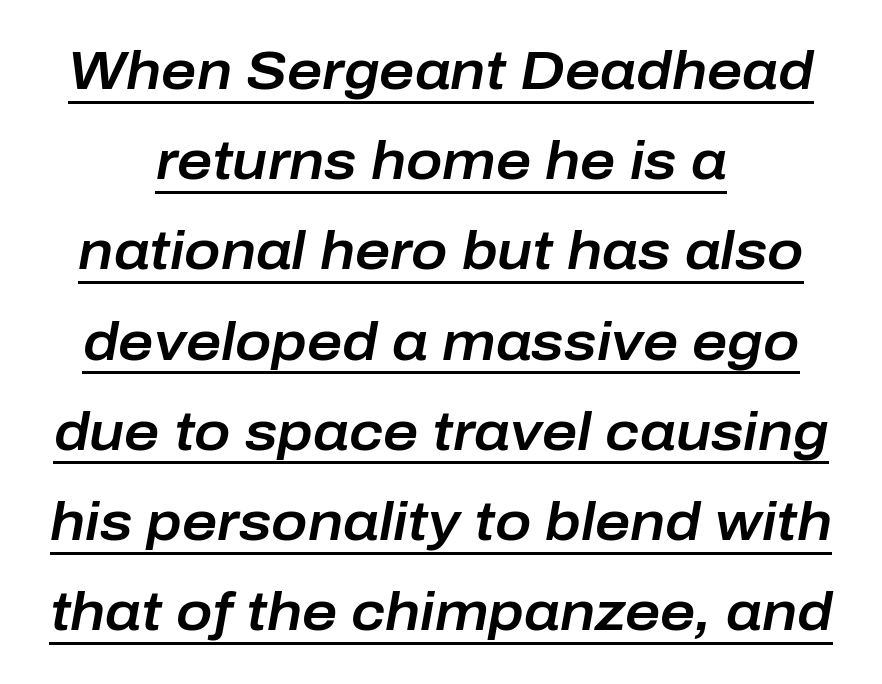
Q: Is the text italic (slanted)? A: Yes, it leans right by about 10 degrees.
Q: Is the text underlined? A: Yes.
Q: How is the paragraph aligned? A: Centered.
Q: Is the spacing between letters normal or unusually wide? A: Normal.
Q: Is the spacing between lines tight, normal or loose? A: Normal.
Q: Width (condensed, normal, or wide)? A: Normal.
Q: Stroke contrast? A: Low.
Q: x-height? A: Medium.
Q: Monospaced? A: No.
